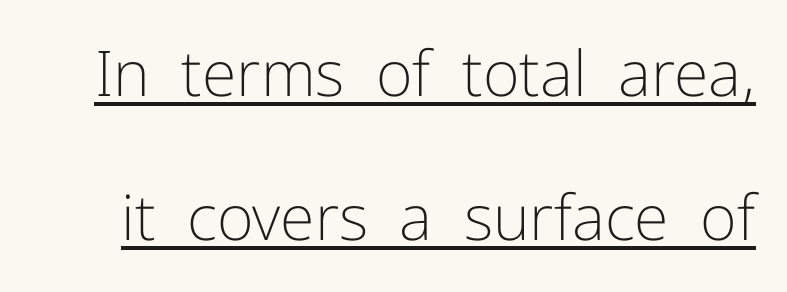
The image shows 63 px light sans-serif type, upright; set loose line spacing (2.29x), normal letter spacing, underlined; low stroke contrast and a medium x-height.
